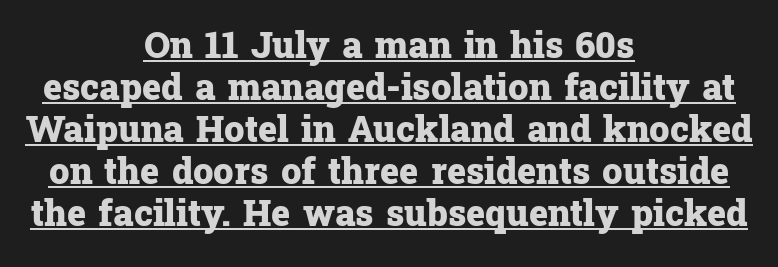
Q: Is the text bold? A: Yes.
Q: Is the text italic (slanted)? A: No, it is upright.
Q: Is the typeface a serif or a sans-serif typeface? A: Serif.
Q: Is the text underlined? A: Yes.
Q: How is the paragraph aligned? A: Centered.
Q: Is the spacing between letters normal or unusually wide? A: Normal.
Q: Width (condensed, normal, or wide)? A: Normal.
Q: Stroke contrast? A: Low.
Q: x-height? A: Medium.
Q: Monospaced? A: No.
